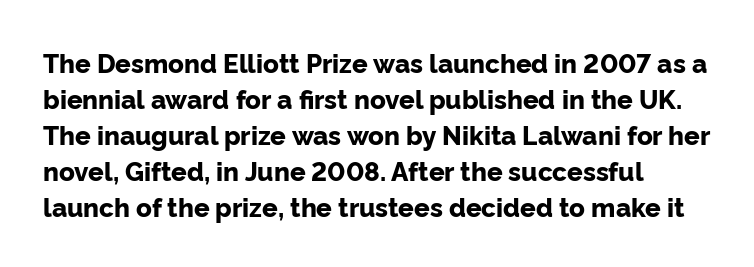
The image shows 26 px bold type, upright; set left-aligned, normal line spacing (1.38x), normal letter spacing, not underlined.
